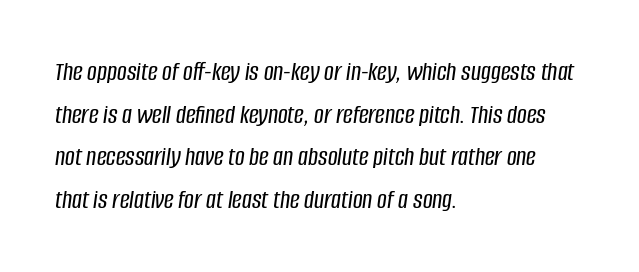
Teacher's note: observe the even left margin — that is flush-left alignment. This sample uses plain, unmodified letter spacing. Beneath every word, the page is bare. Regular leading. Quick note: italic.
